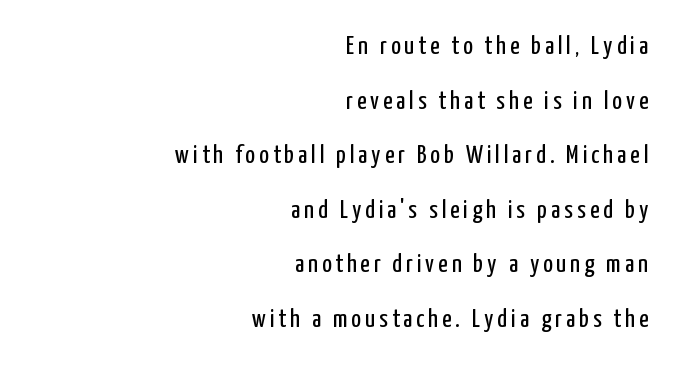
Each line ends at the same right margin while the left side varies. Vertical strokes here are truly vertical. A quiet, ordinary-to-light weight characterises the typeface. Loosely led — the rows are spread out.
